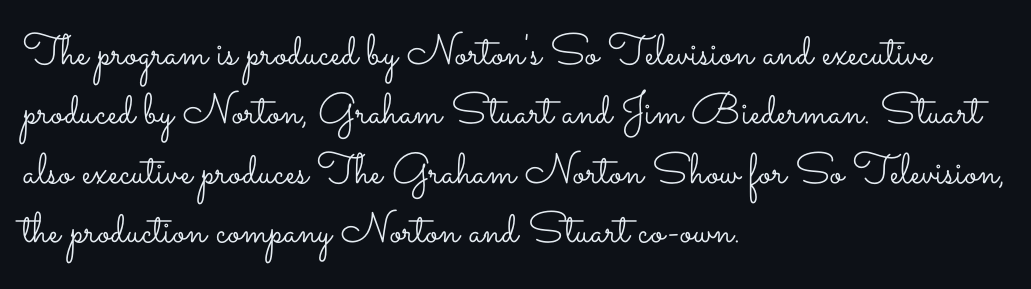
Q: Is the text bold? A: No.
Q: Is the text italic (slanted)? A: Yes.
Q: Is the text underlined? A: No.
Q: How is the paragraph aligned? A: Left-aligned.
Q: Is the spacing between letters normal or unusually wide? A: Normal.
Q: Is the spacing between lines tight, normal or loose? A: Normal.
Q: Width (condensed, normal, or wide)? A: Wide.
Q: Stroke contrast? A: Low.
Q: x-height? A: Small.
Q: Monospaced? A: No.
